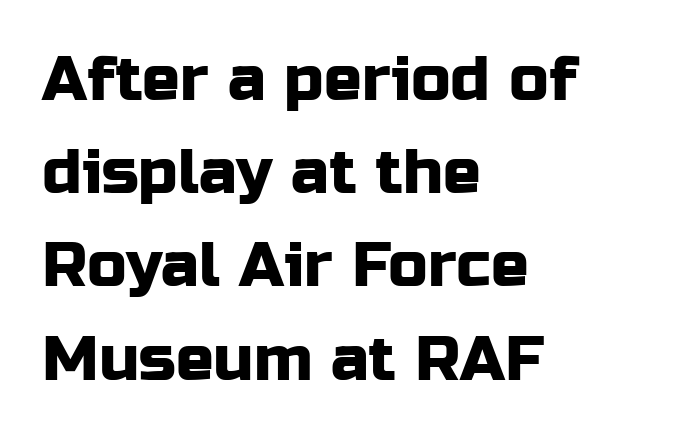
Q: Is the text italic (slanted)? A: No, it is upright.
Q: Is the typeface a serif or a sans-serif typeface? A: Sans-serif.
Q: Is the text underlined? A: No.
Q: How is the paragraph aligned? A: Left-aligned.
Q: Is the spacing between letters normal or unusually wide? A: Normal.
Q: Is the spacing between lines tight, normal or loose? A: Normal.
Q: Width (condensed, normal, or wide)? A: Normal.
Q: Stroke contrast? A: Low.
Q: x-height? A: Medium.
Q: Monospaced? A: No.
